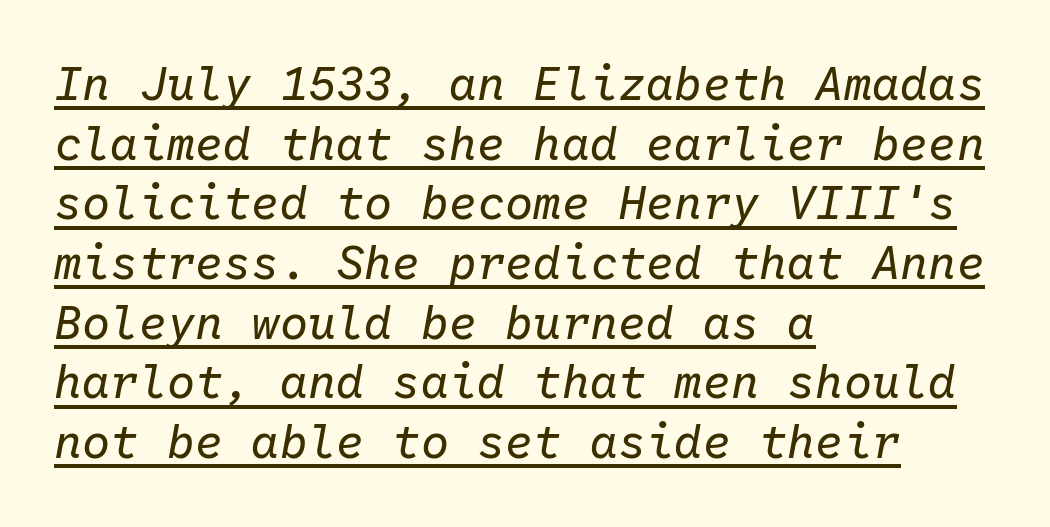
It's the slanting kind of type. Compared with typical body copy, the letter spacing here is the same. Each letter, wide or thin by design, is forced into the same width here. Stems here are at most as thick as an everyday book face.
